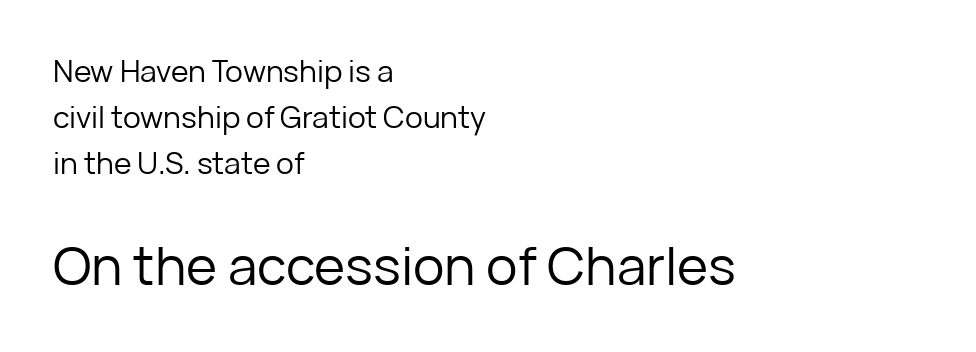
The image shows 53 px regular-weight sans-serif type, upright; set left-aligned, normal line spacing (1.54x), normal letter spacing, not underlined; the second (bottom) block is 1.77x larger; low stroke contrast and a medium x-height.
